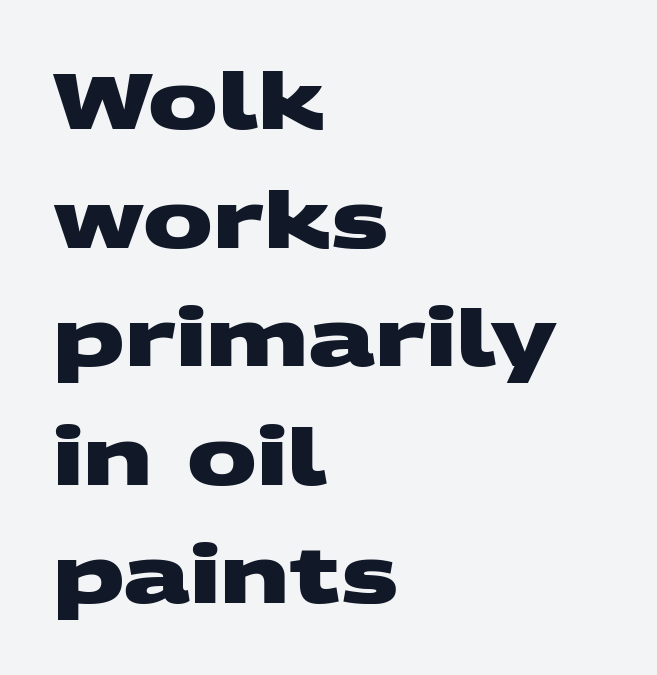
The image shows 78 px heavy, wide sans-serif type; set left-aligned, normal line spacing (1.52x), normal letter spacing, not underlined; medium stroke contrast and a large x-height.
